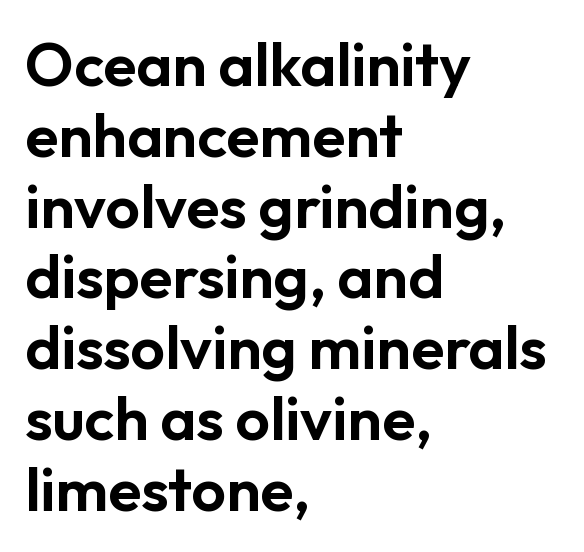
The image shows 61 px sans-serif type, upright; set left-aligned, line spacing 1.16x, normal letter spacing, not underlined; low stroke contrast and a medium x-height.
